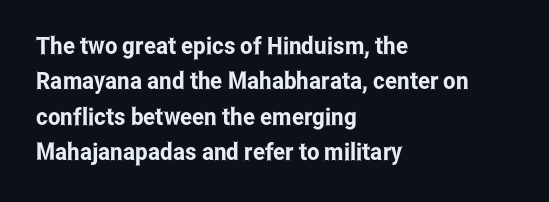
{"italic": "no", "underline": "no", "align": "left", "line_spacing": "normal", "line_spacing_ratio": 1.47, "letter_spacing": "normal", "letter_spacing_em": 0.0, "glyph_px": 24}
